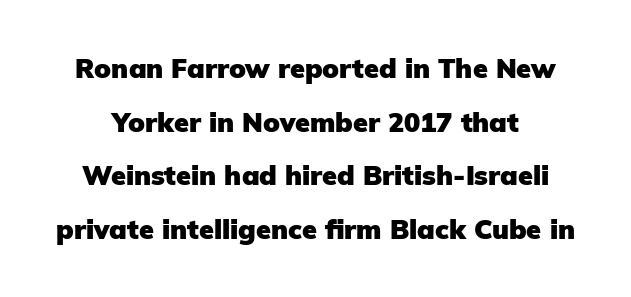
{"italic": "no", "bold": "yes", "underline": "no", "line_spacing": "loose", "line_spacing_ratio": 1.99, "letter_spacing": "normal", "letter_spacing_em": 0.0, "glyph_px": 27}
